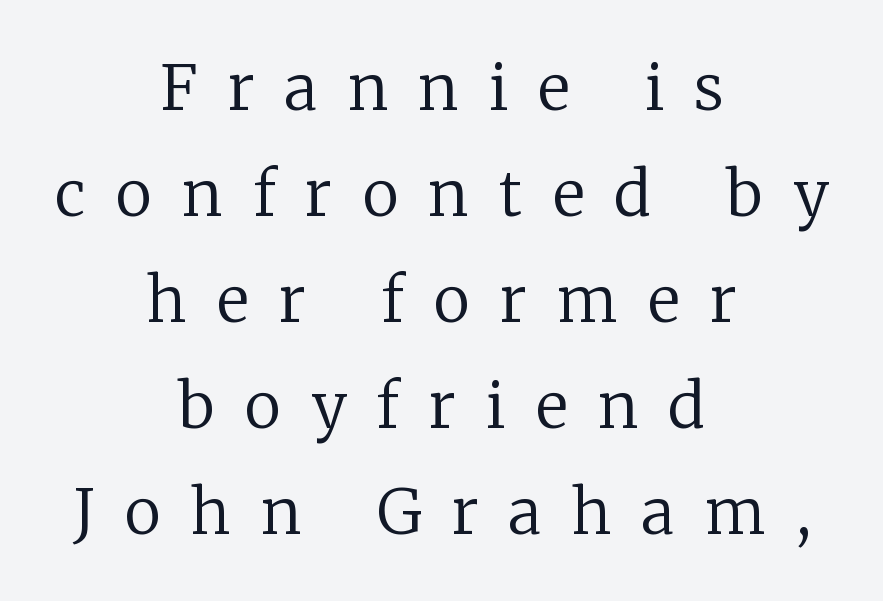
The letterforms sit at book weight or below. You could only call the tracking loose — the letters float apart. Do the characters align in a grid? No, the font is proportional. Plain, unruled lines of type.
